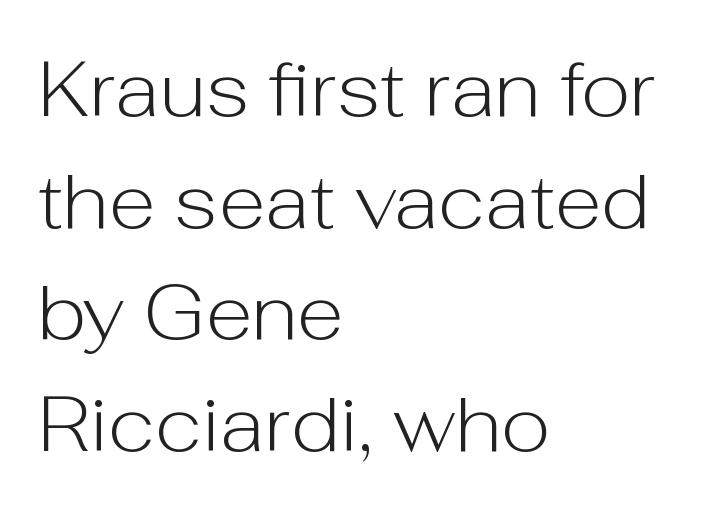
Q: Is the text bold? A: No.
Q: Is the text italic (slanted)? A: No, it is upright.
Q: Is the typeface a serif or a sans-serif typeface? A: Sans-serif.
Q: Is the text underlined? A: No.
Q: How is the paragraph aligned? A: Left-aligned.
Q: Is the spacing between letters normal or unusually wide? A: Normal.
Q: Is the spacing between lines tight, normal or loose? A: Normal.
Q: Width (condensed, normal, or wide)? A: Normal.
Q: Stroke contrast? A: Low.
Q: x-height? A: Medium.
Q: Monospaced? A: No.
